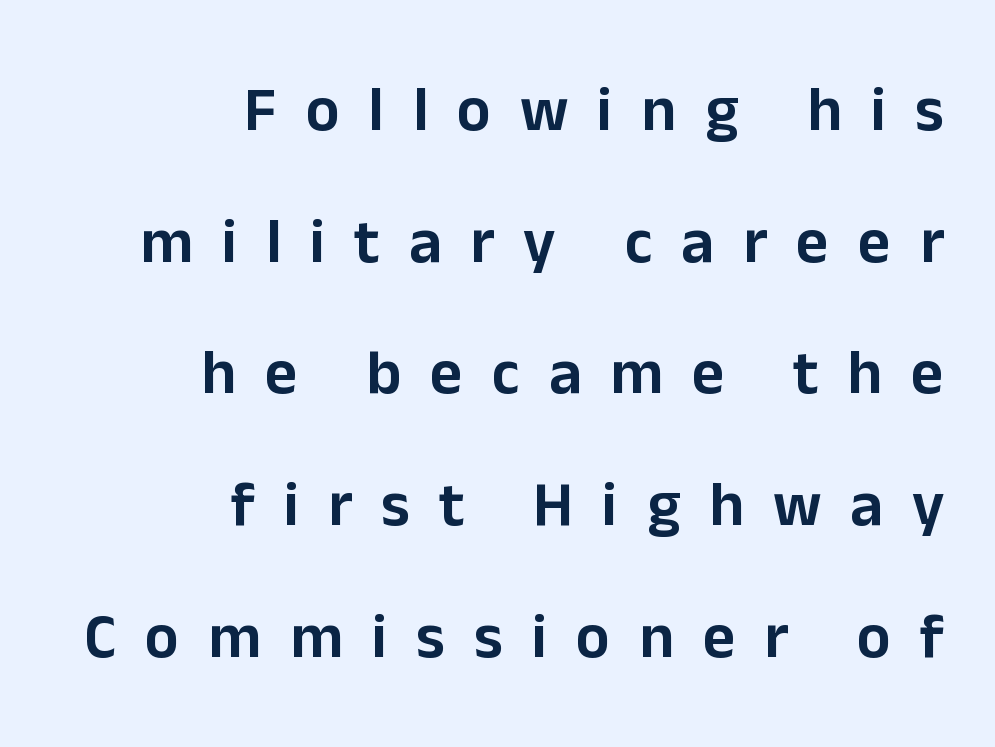
It's the straight-up-and-down kind of type. Serifs: no, the terminals of the letterforms are clean. The zone under the glyphs is completely vacant. Think of a printed novel: that variable character pitch is what you see here.
